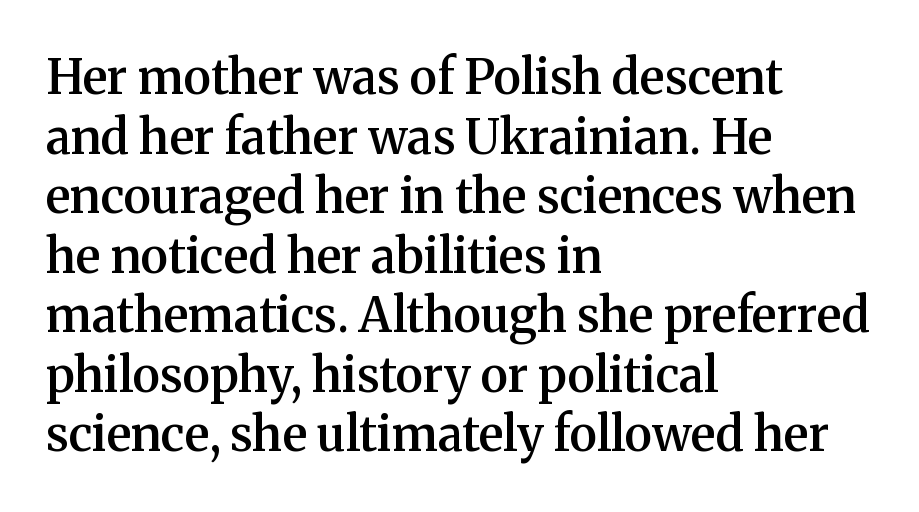
{"serif": "yes", "italic": "no", "bold": "semi", "weight": "semibold", "width": "normal", "stroke_contrast": "medium", "x_height": "medium", "monospaced": "no", "underline": "no", "align": "left", "line_spacing_ratio": 1.24, "letter_spacing": "normal", "letter_spacing_em": 0.0, "glyph_px": 48}
